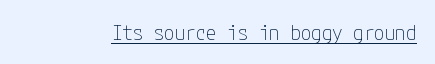
The image shows 21 px text type, upright; set normal letter spacing, underlined.
